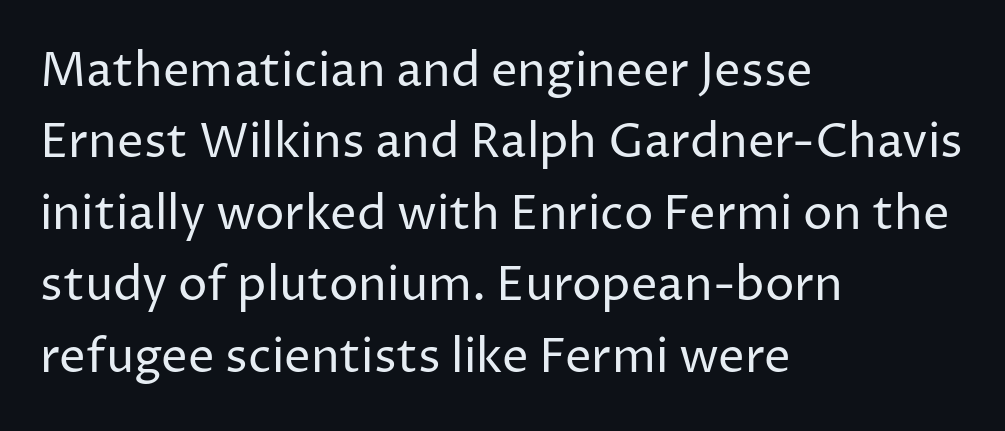
Q: Is the text bold? A: No.
Q: Is the text italic (slanted)? A: No, it is upright.
Q: Is the typeface a serif or a sans-serif typeface? A: Sans-serif.
Q: Is the text underlined? A: No.
Q: How is the paragraph aligned? A: Left-aligned.
Q: Is the spacing between letters normal or unusually wide? A: Normal.
Q: Is the spacing between lines tight, normal or loose? A: Normal.
Q: Width (condensed, normal, or wide)? A: Normal.
Q: Stroke contrast? A: Low.
Q: x-height? A: Medium.
Q: Monospaced? A: No.
